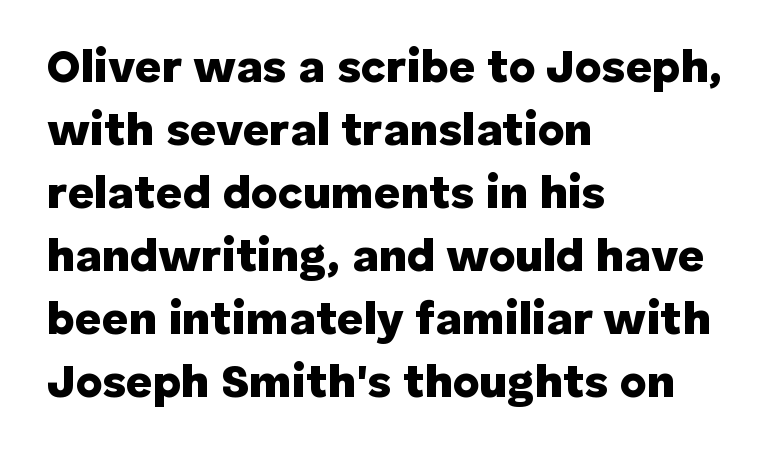
{"serif": "no", "italic": "no", "bold": "yes", "weight": "heavy", "width": "normal", "stroke_contrast": "low", "x_height": "medium", "monospaced": "no", "underline": "no", "align": "left", "line_spacing": "normal", "line_spacing_ratio": 1.37, "letter_spacing": "normal", "letter_spacing_em": 0.0, "glyph_px": 46}
